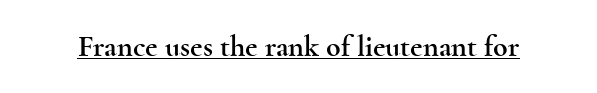
Q: Is the text italic (slanted)? A: No, it is upright.
Q: Is the typeface a serif or a sans-serif typeface? A: Serif.
Q: Is the text underlined? A: Yes.
Q: Is the spacing between letters normal or unusually wide? A: Normal.
Q: Width (condensed, normal, or wide)? A: Wide.
Q: x-height? A: Small.
Q: Monospaced? A: No.
